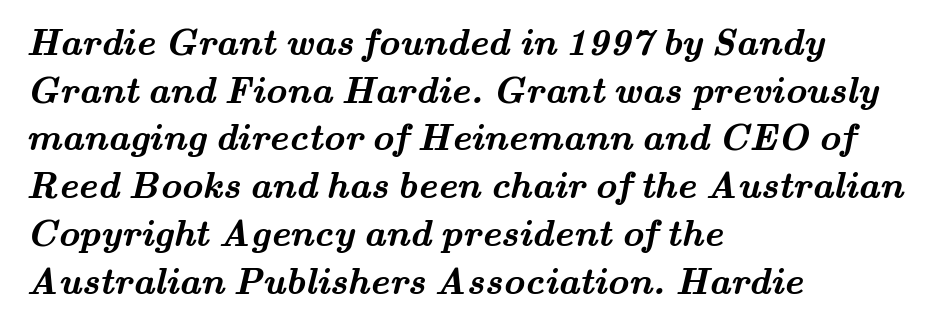
The words here are not underlined. Standard letterfit; no display-style spreading of the glyphs. This rendering employs a face with finishing strokes, i.e., a serif. The lines are quadded left.
